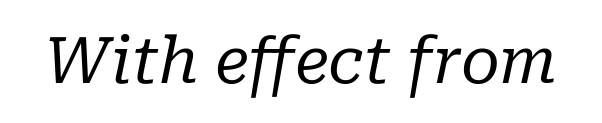
The image shows 63 px regular-weight serif type, italic (leaning right); set normal letter spacing, not underlined; low stroke contrast and a medium x-height.
